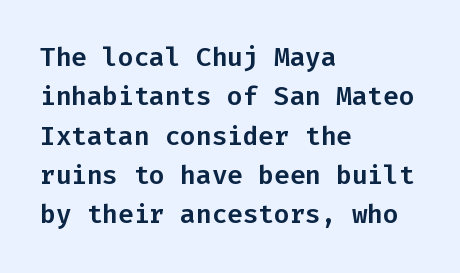
{"italic": "no", "underline": "no", "align": "left", "line_spacing": "normal", "line_spacing_ratio": 1.51, "letter_spacing": "normal", "letter_spacing_em": 0.0, "glyph_px": 26}
